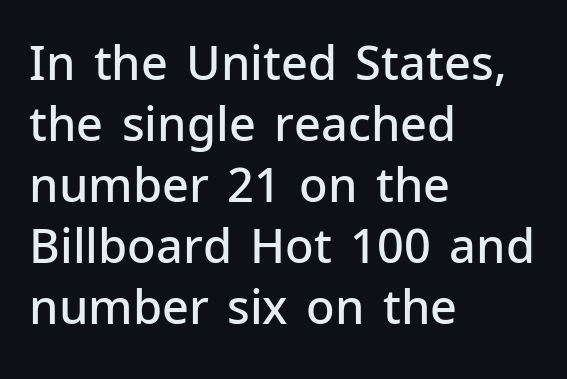
{"serif": "no", "italic": "no", "bold": "semi", "weight": "semibold", "width": "normal", "stroke_contrast": "low", "x_height": "medium", "monospaced": "no", "underline": "no", "align": "left", "line_spacing": "normal", "line_spacing_ratio": 1.3, "letter_spacing": "normal", "letter_spacing_em": 0.0, "glyph_px": 47}
